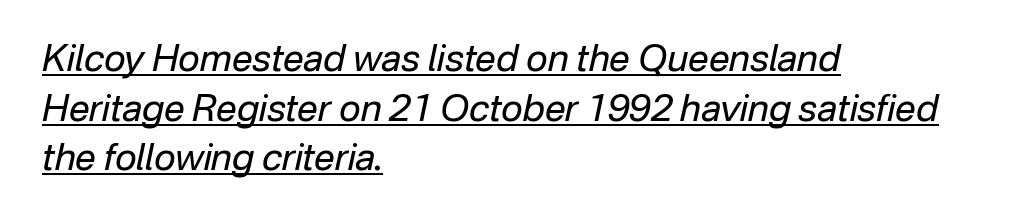
{"italic": "yes", "lean": "right", "slant_degrees": 12, "bold": "no", "weight": "regular", "width": "normal", "stroke_contrast": "low", "x_height": "medium", "monospaced": "no", "underline": "yes", "align": "left", "line_spacing": "normal", "line_spacing_ratio": 1.34, "letter_spacing": "normal", "letter_spacing_em": 0.0, "glyph_px": 37}
